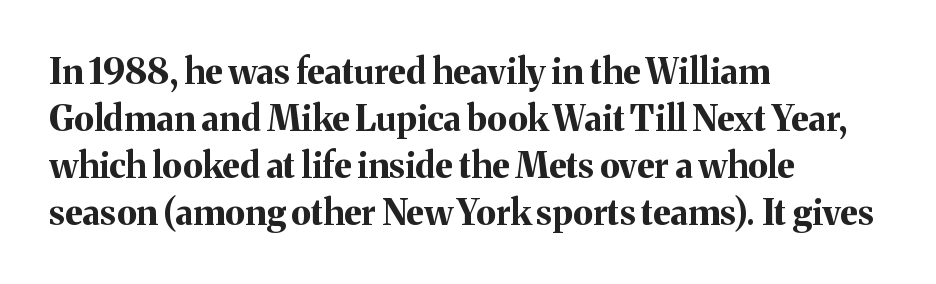
The image shows 35 px bold serif type, upright; set left-aligned, normal line spacing (1.34x), normal letter spacing, not underlined; medium stroke contrast and a medium x-height.
